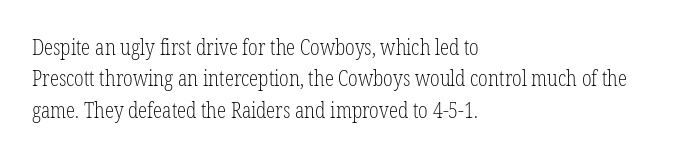
Q: Is the text bold? A: No.
Q: Is the text italic (slanted)? A: No, it is upright.
Q: Is the text underlined? A: No.
Q: How is the paragraph aligned? A: Left-aligned.
Q: Is the spacing between letters normal or unusually wide? A: Normal.
Q: Is the spacing between lines tight, normal or loose? A: Normal.
